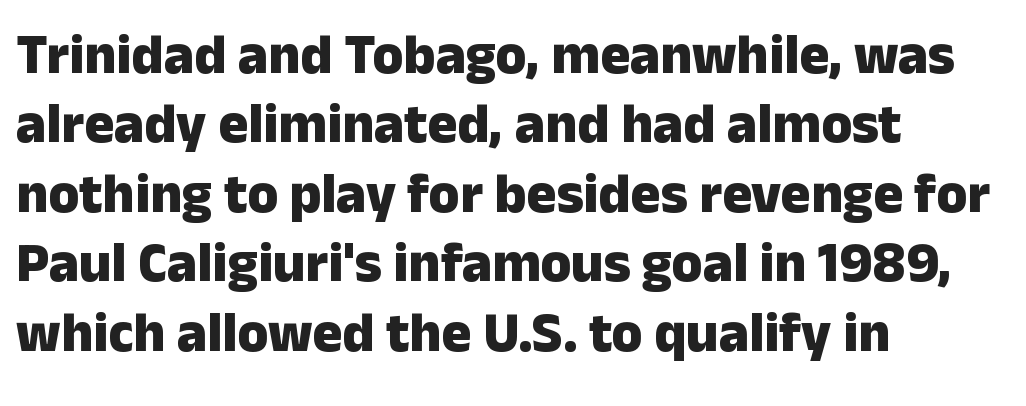
Q: Is the text bold? A: Yes.
Q: Is the text italic (slanted)? A: No, it is upright.
Q: Is the typeface a serif or a sans-serif typeface? A: Sans-serif.
Q: Is the text underlined? A: No.
Q: How is the paragraph aligned? A: Left-aligned.
Q: Is the spacing between letters normal or unusually wide? A: Normal.
Q: Width (condensed, normal, or wide)? A: Normal.
Q: Stroke contrast? A: Low.
Q: x-height? A: Medium.
Q: Monospaced? A: No.
